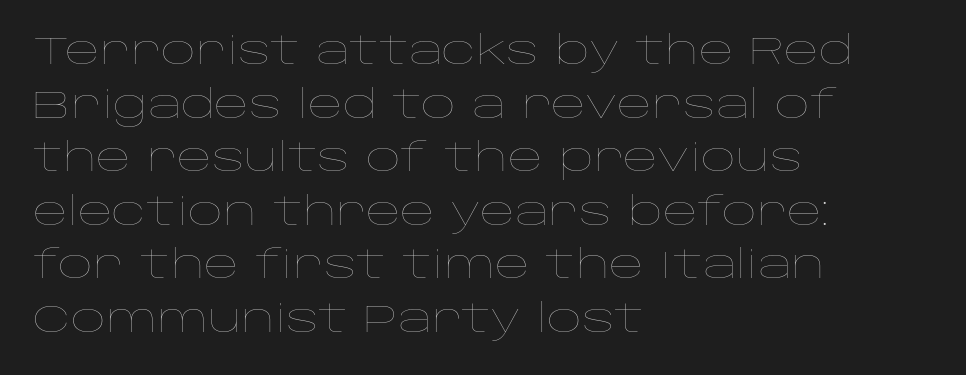
The face used here is proportionally spaced, like ordinary book or web type. Here the glyphs are tracked normally, forming tight word shapes. Typeset ragged right — the left edge is the straight one. The specimen reads as upright at a glance.
